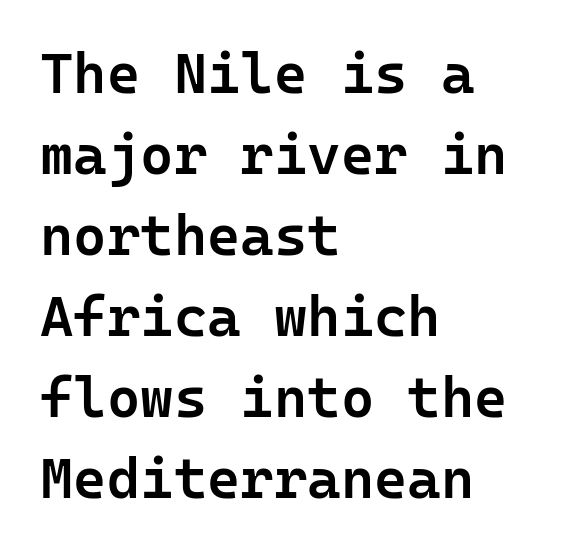
The image shows 57 px semibold sans-serif type, upright, monospaced; set left-aligned, normal line spacing (1.42x), normal letter spacing, not underlined; low stroke contrast and a medium x-height.
